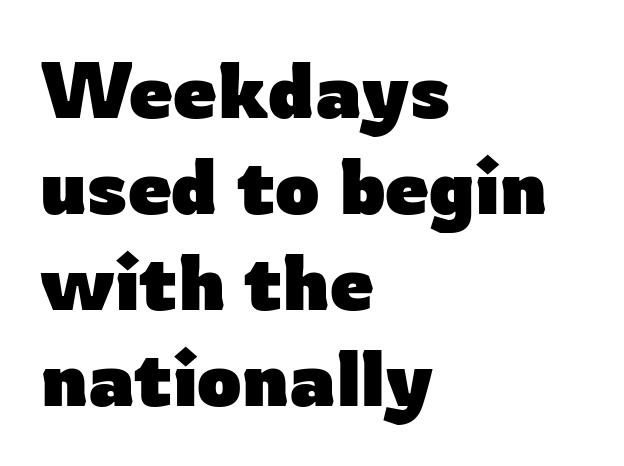
Q: Is the text bold? A: Yes.
Q: Is the text italic (slanted)? A: No, it is upright.
Q: Is the typeface a serif or a sans-serif typeface? A: Sans-serif.
Q: Is the text underlined? A: No.
Q: How is the paragraph aligned? A: Left-aligned.
Q: Is the spacing between letters normal or unusually wide? A: Normal.
Q: Width (condensed, normal, or wide)? A: Normal.
Q: Stroke contrast? A: Low.
Q: x-height? A: Medium.
Q: Monospaced? A: No.
